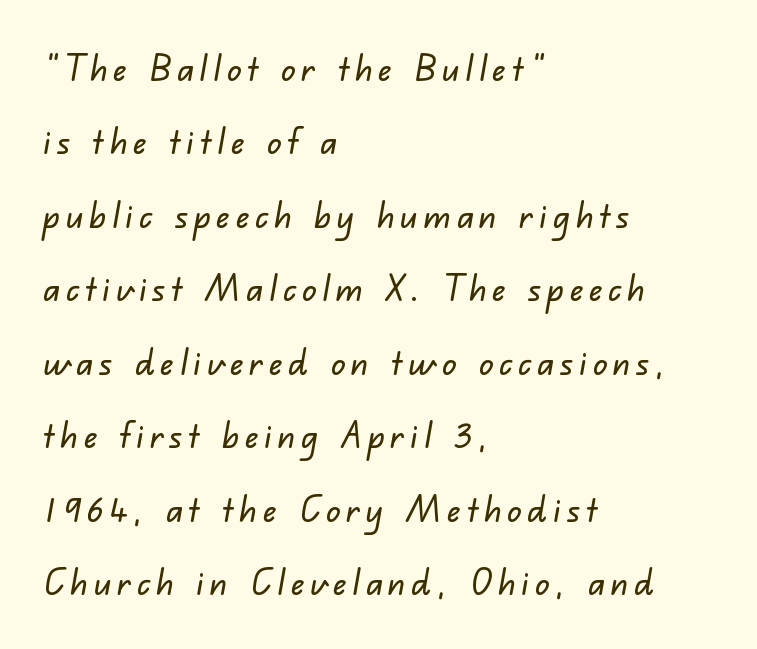
The image shows 36 px sans-serif type; set left-aligned, loose line spacing (2.04x), not underlined; low stroke contrast and a small x-height.
